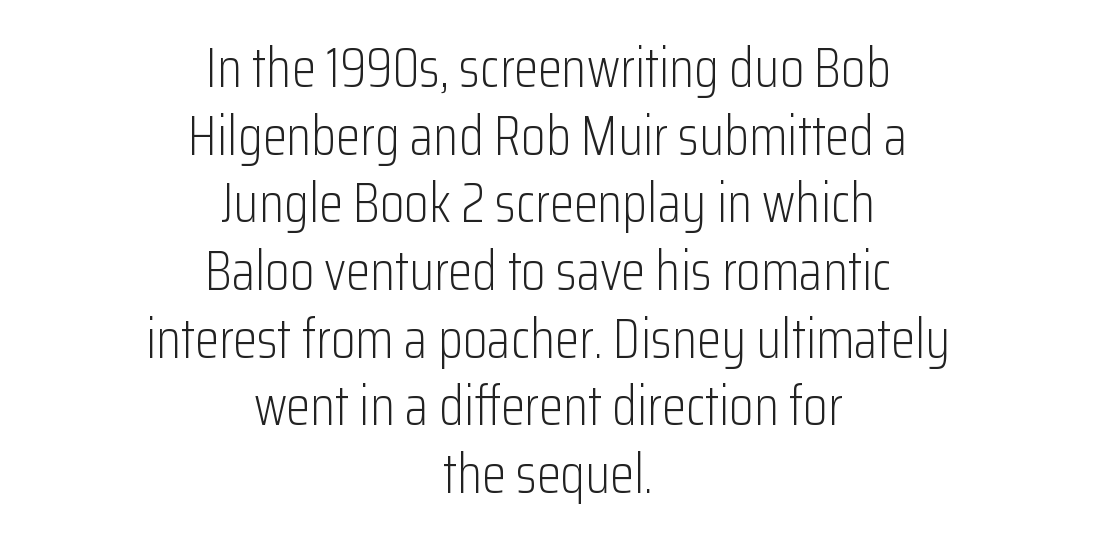
The image shows 55 px light, condensed sans-serif type, upright; set centered, line spacing 1.23x, normal letter spacing, not underlined; low stroke contrast and a medium x-height.
